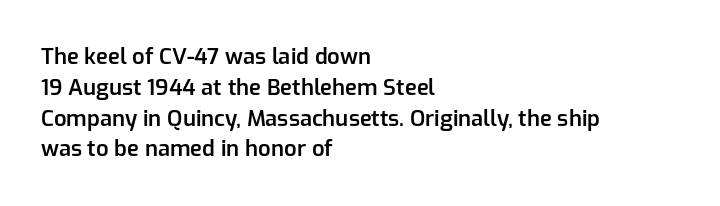
The image shows 22 px text type, upright; set left-aligned, normal line spacing (1.4x), normal letter spacing, not underlined.
